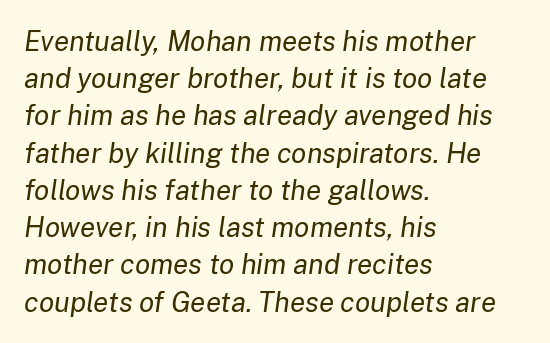
Here the glyphs are tracked normally, forming tight word shapes. Designer's note — italics engaged. Reading down the column, the eye jumps a familiar distance to each next line. Stroke thickness stays within the range of a standard reading face or lighter.
